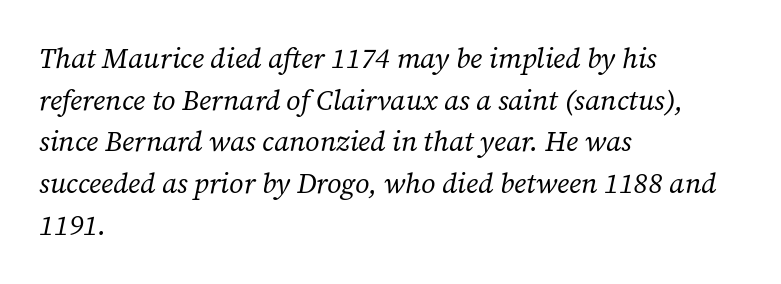
{"serif": "yes", "italic": "yes", "lean": "right", "slant_degrees": 12, "bold": "no", "weight": "regular", "width": "normal", "stroke_contrast": "low", "x_height": "medium", "monospaced": "no", "underline": "no", "align": "left", "line_spacing": "normal", "line_spacing_ratio": 1.49, "letter_spacing": "normal", "letter_spacing_em": 0.0, "glyph_px": 28}
